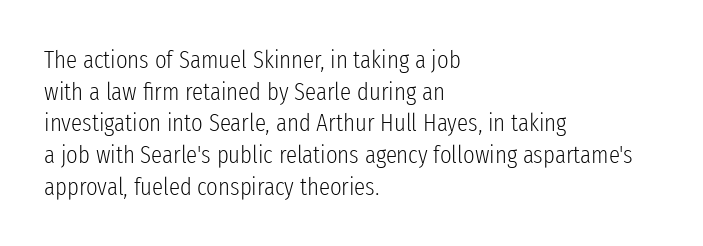
{"italic": "no", "bold": "no", "underline": "no", "align": "left", "line_spacing": "normal", "line_spacing_ratio": 1.27, "letter_spacing": "normal", "letter_spacing_em": 0.0, "glyph_px": 25}
